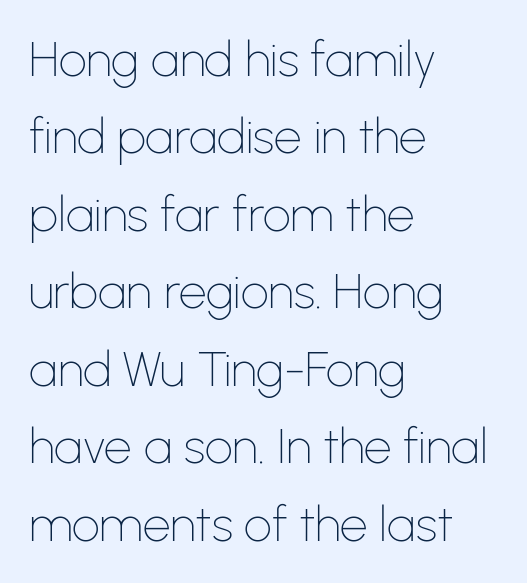
Q: Is the text bold? A: No.
Q: Is the text italic (slanted)? A: No, it is upright.
Q: Is the typeface a serif or a sans-serif typeface? A: Sans-serif.
Q: Is the text underlined? A: No.
Q: How is the paragraph aligned? A: Left-aligned.
Q: Is the spacing between letters normal or unusually wide? A: Normal.
Q: Is the spacing between lines tight, normal or loose? A: Normal.
Q: Width (condensed, normal, or wide)? A: Normal.
Q: Stroke contrast? A: Low.
Q: x-height? A: Medium.
Q: Monospaced? A: No.
